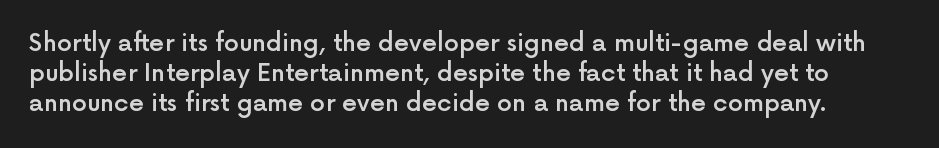
The face used here is a semibold: visibly heavier than regular, lighter than bold. Unlike italic type, these characters show no tilt at all. Successive baselines arrive at the customary interval. Plain, unruled lines of type. Inter-character spacing is left at the font's built-in metrics.
